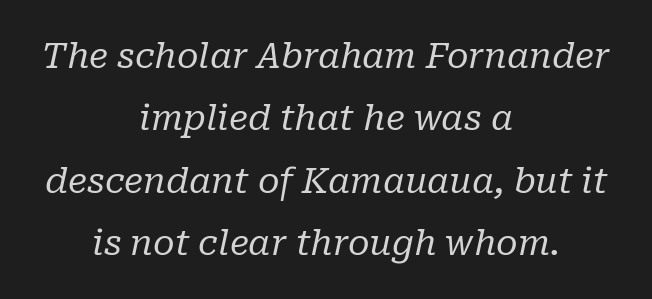
{"serif": "yes", "italic": "yes", "lean": "right", "slant_degrees": 10, "bold": "no", "weight": "regular", "width": "normal", "stroke_contrast": "low", "x_height": "medium", "monospaced": "no", "underline": "no", "align": "center", "line_spacing_ratio": 1.78, "letter_spacing": "normal", "letter_spacing_em": 0.0, "glyph_px": 35}
